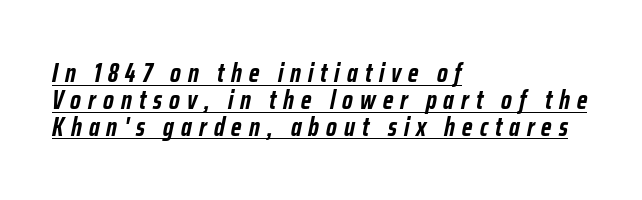
Q: Is the text bold? A: Yes.
Q: Is the text italic (slanted)? A: Yes, it leans right by about 12 degrees.
Q: Is the text underlined? A: Yes.
Q: How is the paragraph aligned? A: Left-aligned.
Q: Is the spacing between letters normal or unusually wide? A: Unusually wide.
Q: Is the spacing between lines tight, normal or loose? A: Tight.
